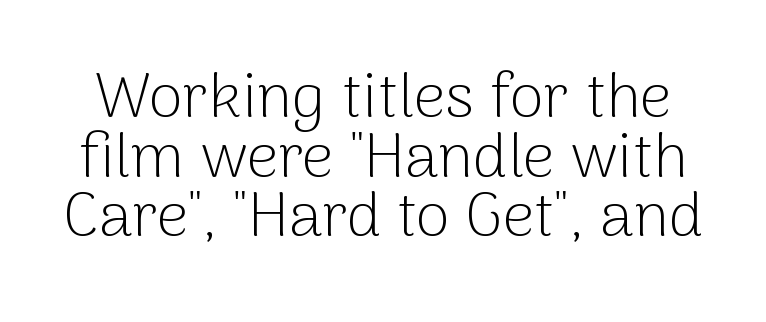
Q: Is the text bold? A: No.
Q: Is the text italic (slanted)? A: No, it is upright.
Q: Is the typeface a serif or a sans-serif typeface? A: Sans-serif.
Q: Is the text underlined? A: No.
Q: Is the spacing between letters normal or unusually wide? A: Normal.
Q: Is the spacing between lines tight, normal or loose? A: Tight.
Q: Width (condensed, normal, or wide)? A: Normal.
Q: Stroke contrast? A: Low.
Q: x-height? A: Medium.
Q: Monospaced? A: No.
